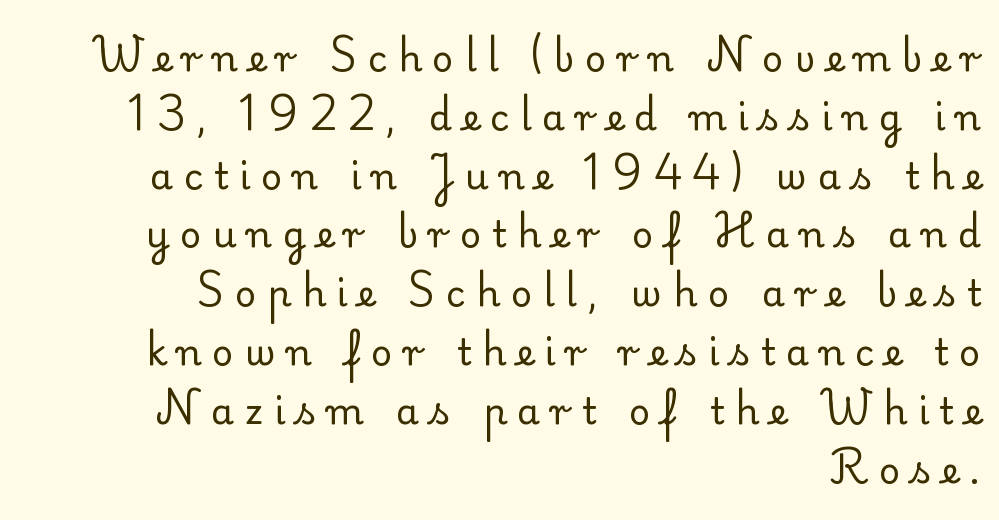
{"serif": "yes", "italic": "no", "bold": "no", "weight": "regular", "width": "normal", "stroke_contrast": "low", "x_height": "small", "monospaced": "no", "underline": "no", "align": "right", "line_spacing": "normal", "line_spacing_ratio": 1.59, "letter_spacing": "wide", "letter_spacing_em": 0.29, "glyph_px": 37}
